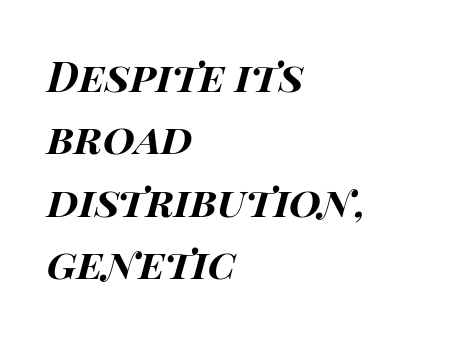
{"italic": "yes", "lean": "right", "slant_degrees": 15, "bold": "yes", "weight": "bold", "width": "wide", "stroke_contrast": "high", "x_height": "large", "monospaced": "no", "underline": "no", "align": "left", "line_spacing": "normal", "line_spacing_ratio": 1.52, "letter_spacing": "normal", "letter_spacing_em": 0.0, "glyph_px": 41}
